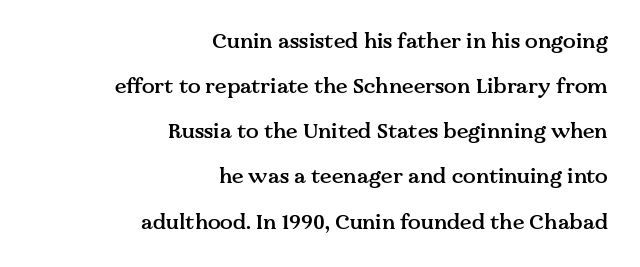
Widely set lines give the paragraph a tall, airy silhouette. This is the regular roman posture of the typeface. Summary of weight: moderately heavy, a semibold. Standard letterfit; no display-style spreading of the glyphs. Check under the words: just untouched page.
